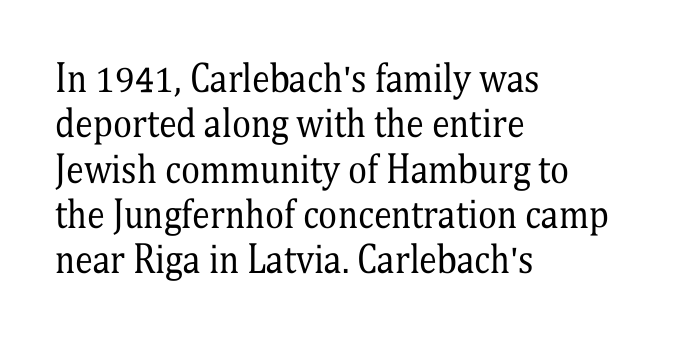
The image shows 36 px regular-weight, condensed serif type, upright; set left-aligned, normal line spacing (1.26x), normal letter spacing, not underlined; medium stroke contrast and a medium x-height.
